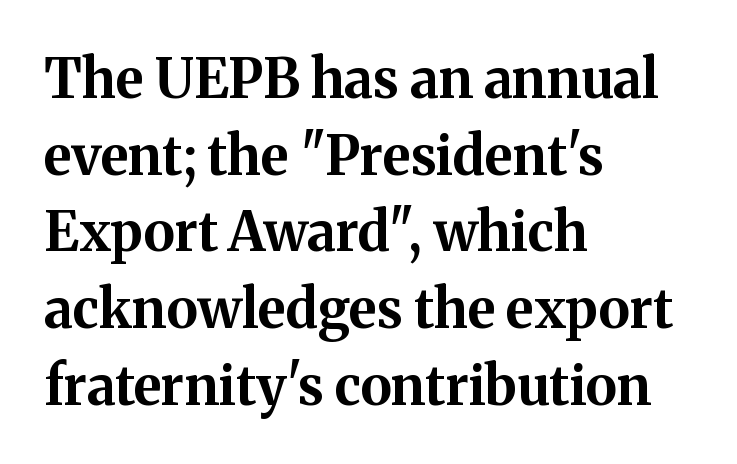
The image shows 54 px bold serif type, upright; set left-aligned, normal line spacing (1.42x), normal letter spacing, not underlined; medium stroke contrast and a medium x-height.
